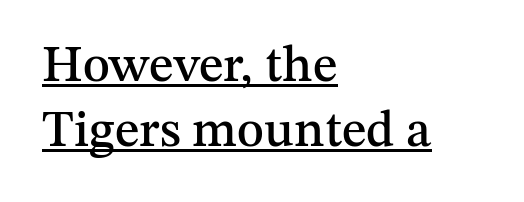
{"serif": "yes", "italic": "no", "width": "normal", "stroke_contrast": "medium", "x_height": "medium", "monospaced": "no", "underline": "yes", "align": "left", "line_spacing": "normal", "line_spacing_ratio": 1.28, "letter_spacing": "normal", "letter_spacing_em": 0.0, "glyph_px": 51}
